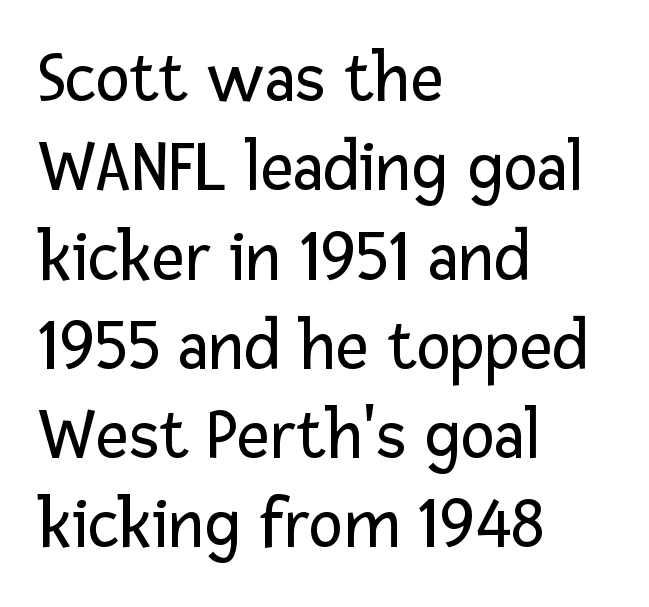
The image shows 72 px regular-weight sans-serif type, upright; set left-aligned, line spacing 1.24x, normal letter spacing, not underlined; low stroke contrast and a medium x-height.
